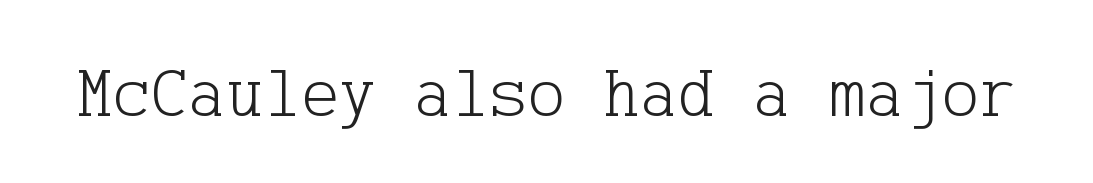
{"serif": "yes", "italic": "no", "bold": "no", "weight": "light", "width": "normal", "stroke_contrast": "low", "x_height": "medium", "underline": "no", "letter_spacing": "normal", "letter_spacing_em": 0.0, "glyph_px": 71}
